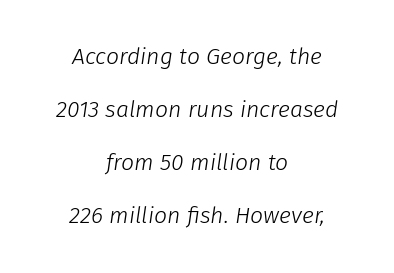
{"italic": "yes", "lean": "right", "slant_degrees": 8, "bold": "no", "underline": "no", "align": "center", "line_spacing": "loose", "line_spacing_ratio": 2.31, "letter_spacing": "normal", "letter_spacing_em": 0.0, "glyph_px": 23}
